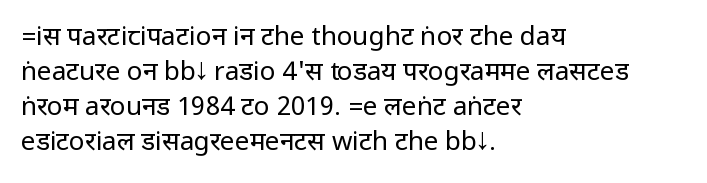
{"italic": "no", "bold": "no", "underline": "no", "align": "left", "line_spacing": "normal", "line_spacing_ratio": 1.35, "letter_spacing": "normal", "letter_spacing_em": 0.0, "glyph_px": 26}
